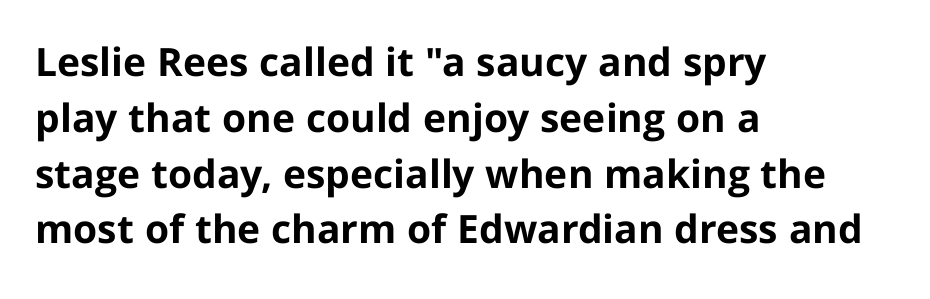
The image shows 39 px bold sans-serif type, upright; set left-aligned, normal line spacing (1.43x), normal letter spacing, not underlined; low stroke contrast and a medium x-height.
